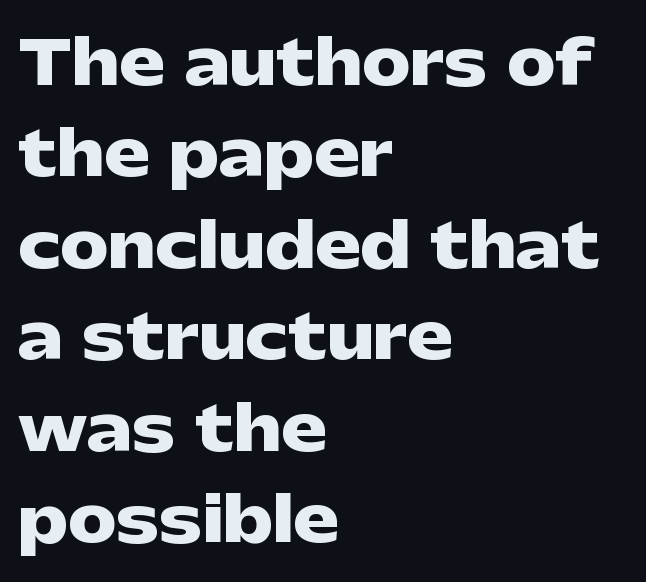
Q: Is the text bold? A: Yes.
Q: Is the text italic (slanted)? A: No, it is upright.
Q: Is the typeface a serif or a sans-serif typeface? A: Sans-serif.
Q: Is the text underlined? A: No.
Q: How is the paragraph aligned? A: Left-aligned.
Q: Is the spacing between letters normal or unusually wide? A: Normal.
Q: Is the spacing between lines tight, normal or loose? A: Normal.
Q: Width (condensed, normal, or wide)? A: Wide.
Q: Stroke contrast? A: Low.
Q: x-height? A: Medium.
Q: Monospaced? A: No.
